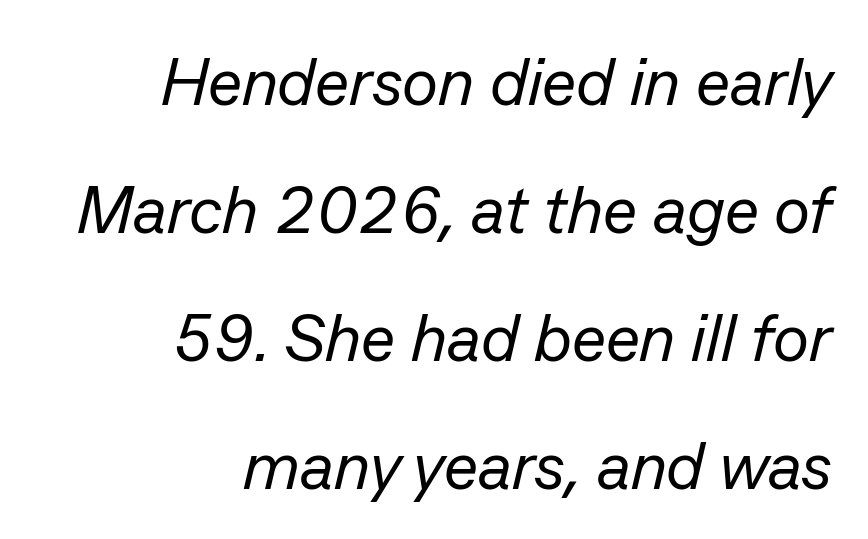
{"italic": "yes", "lean": "right", "slant_degrees": 13, "bold": "no", "weight": "regular", "width": "normal", "stroke_contrast": "low", "x_height": "medium", "monospaced": "no", "underline": "no", "align": "right", "line_spacing": "loose", "line_spacing_ratio": 1.91, "letter_spacing": "normal", "letter_spacing_em": 0.0, "glyph_px": 67}
